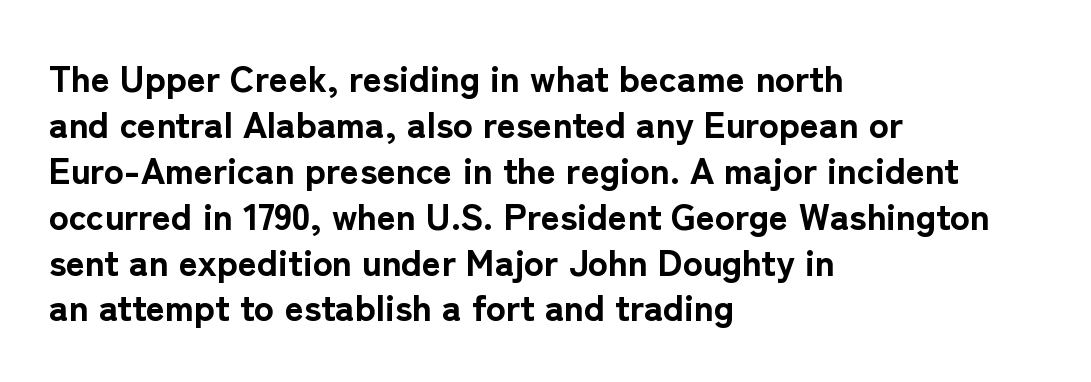
The image shows 37 px bold sans-serif type, upright; set left-aligned, line spacing 1.24x, normal letter spacing, not underlined; low stroke contrast and a medium x-height.
